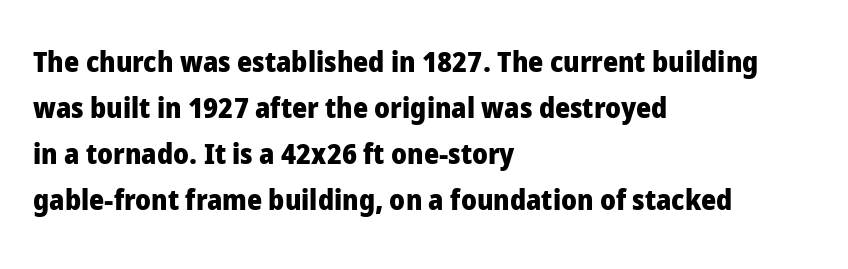
{"serif": "no", "italic": "no", "bold": "yes", "weight": "heavy", "width": "normal", "stroke_contrast": "low", "x_height": "medium", "monospaced": "no", "underline": "no", "align": "left", "line_spacing": "normal", "line_spacing_ratio": 1.59, "letter_spacing": "normal", "letter_spacing_em": 0.0, "glyph_px": 29}
